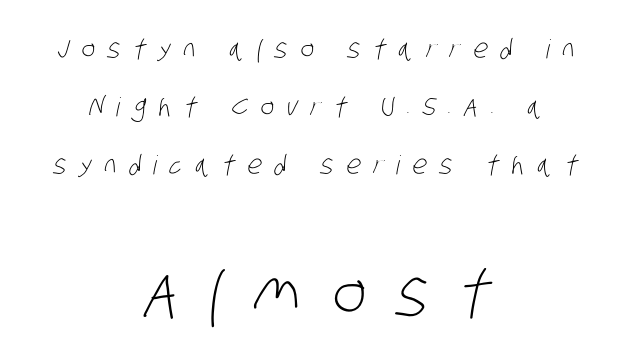
Q: Is the text bold? A: No.
Q: Is the typeface a serif or a sans-serif typeface? A: Sans-serif.
Q: Is the text underlined? A: No.
Q: How is the paragraph aligned? A: Centered.
Q: Is the spacing between letters normal or unusually wide? A: Unusually wide.
Q: Is the spacing between lines tight, normal or loose? A: Loose.
Q: Which block of text is set in a larger size, the first (top) or the second (bottom)? A: The second (bottom) one.
Q: Width (condensed, normal, or wide)? A: Condensed.
Q: Stroke contrast? A: Low.
Q: x-height? A: Large.
Q: Monospaced? A: No.
